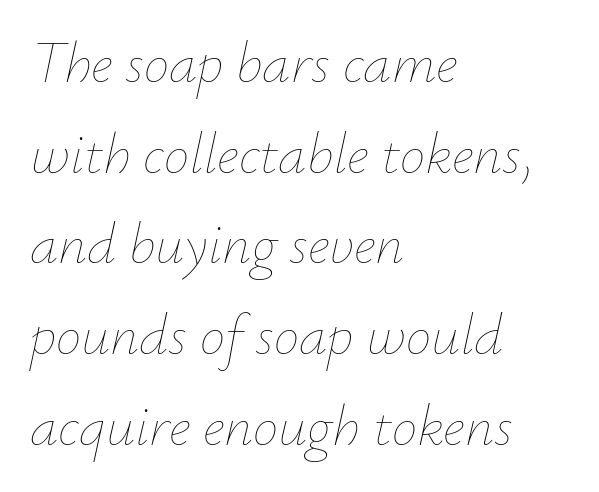
The image shows 57 px thin type, italic (leaning right); set left-aligned, normal line spacing (1.59x), normal letter spacing, not underlined; low stroke contrast and a small x-height.
